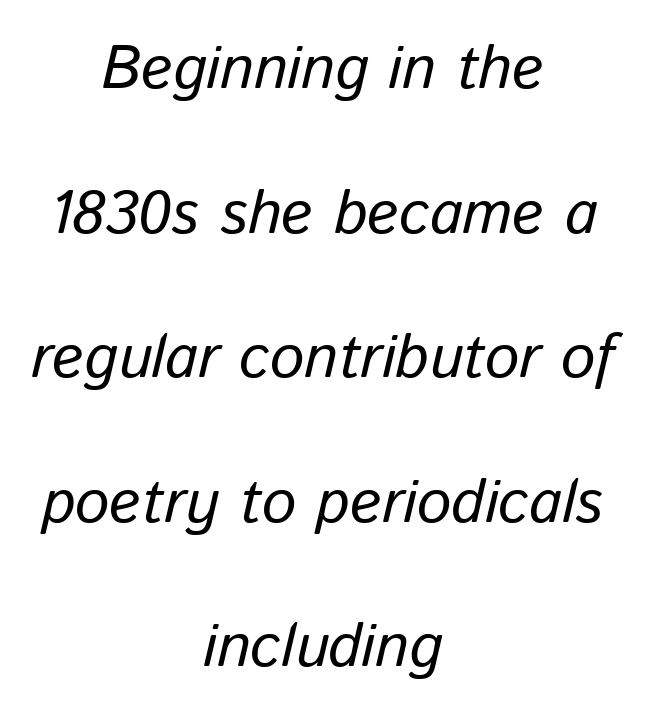
Each letter keeps its own natural width here, so spacing adapts to shape. Notice how the stems are inclined rather than vertical — that's the hallmark of italics. In terms of leading, this rendering errs on the spacious side. Compared with a flush-left layout, this one balances lines on the center instead.
